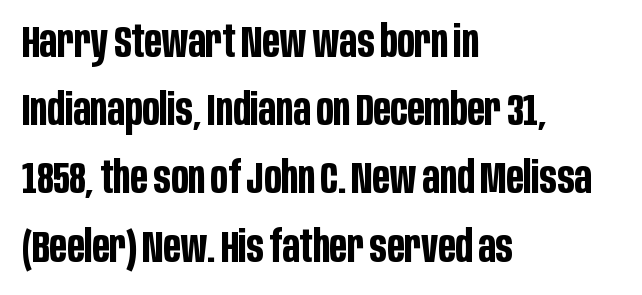
{"serif": "no", "italic": "no", "bold": "yes", "weight": "bold", "width": "condensed", "stroke_contrast": "low", "x_height": "large", "monospaced": "no", "underline": "no", "align": "left", "line_spacing": "normal", "line_spacing_ratio": 1.55, "letter_spacing": "normal", "letter_spacing_em": 0.0, "glyph_px": 44}
